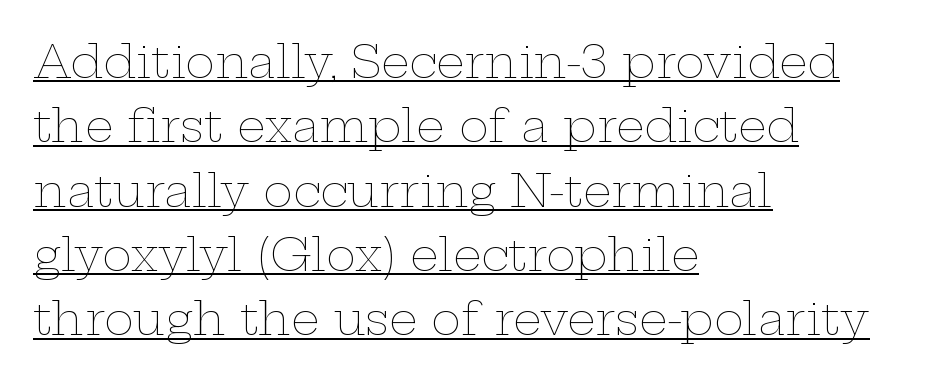
{"italic": "no", "bold": "no", "weight": "thin", "width": "wide", "stroke_contrast": "low", "x_height": "medium", "monospaced": "no", "underline": "yes", "align": "left", "line_spacing": "normal", "line_spacing_ratio": 1.43, "letter_spacing": "normal", "letter_spacing_em": 0.0, "glyph_px": 45}
